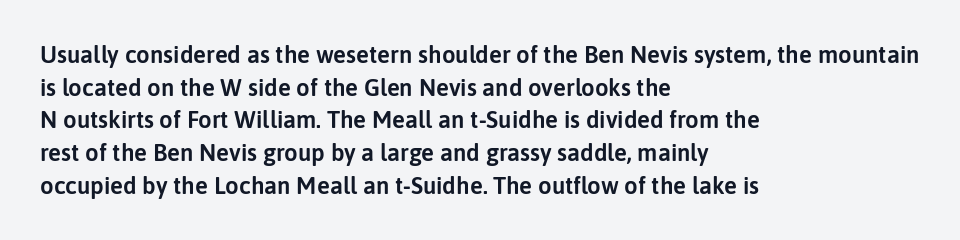
{"italic": "no", "underline": "no", "align": "left", "line_spacing": "normal", "line_spacing_ratio": 1.36, "letter_spacing": "normal", "letter_spacing_em": 0.0, "glyph_px": 24}
